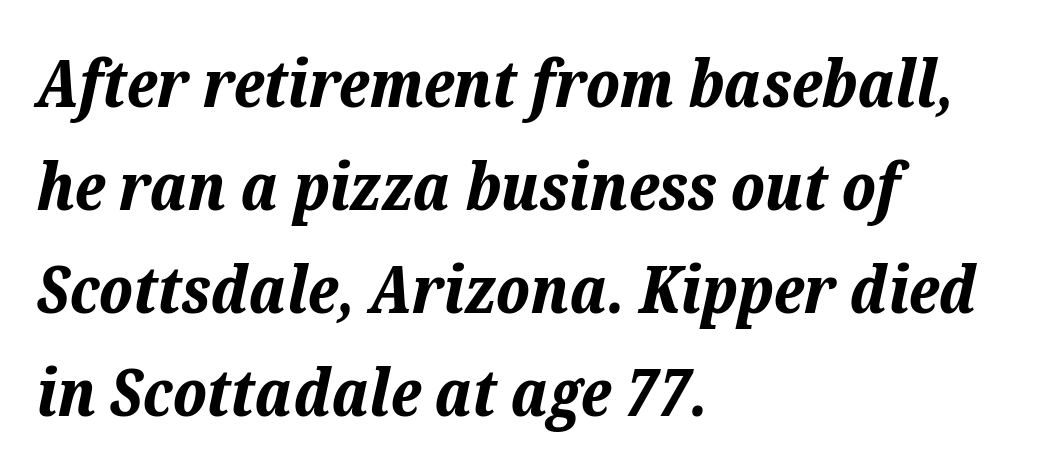
Q: Is the text bold? A: Yes.
Q: Is the text italic (slanted)? A: Yes, it leans right by about 12 degrees.
Q: Is the text underlined? A: No.
Q: How is the paragraph aligned? A: Left-aligned.
Q: Is the spacing between letters normal or unusually wide? A: Normal.
Q: Is the spacing between lines tight, normal or loose? A: Normal.
Q: Width (condensed, normal, or wide)? A: Normal.
Q: Stroke contrast? A: Low.
Q: x-height? A: Medium.
Q: Monospaced? A: No.
